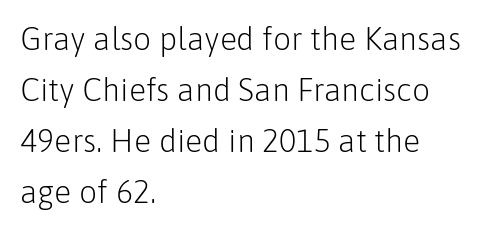
Letter spacing: default. The passage shown stacks its lines at a standard gap. Regarding serifs, this sample does without them. Caption: multi-line text, flush left, ragged right. The passage shown is typed in a proportional face where columns would drift.
